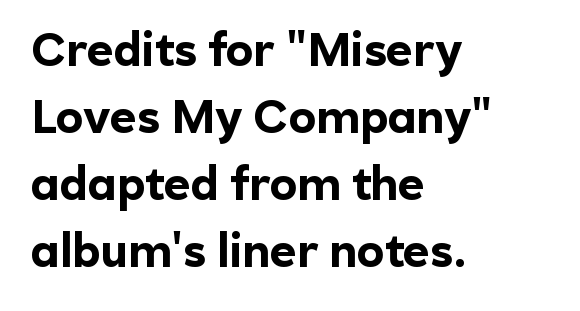
{"serif": "no", "italic": "no", "bold": "yes", "weight": "bold", "width": "normal", "x_height": "medium", "monospaced": "no", "underline": "no", "align": "left", "line_spacing": "normal", "line_spacing_ratio": 1.46, "letter_spacing": "normal", "letter_spacing_em": 0.0, "glyph_px": 46}
